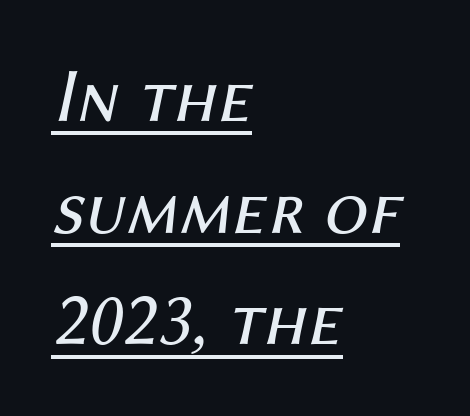
No chunkiness to these letters — they're not bold. These lines were composed using italics. Note the varied advance widths — an 'i' is clearly narrower than an 'm'. One-word summary of the alignment: left. The letterforms sit shoulder to shoulder at normal distance.
